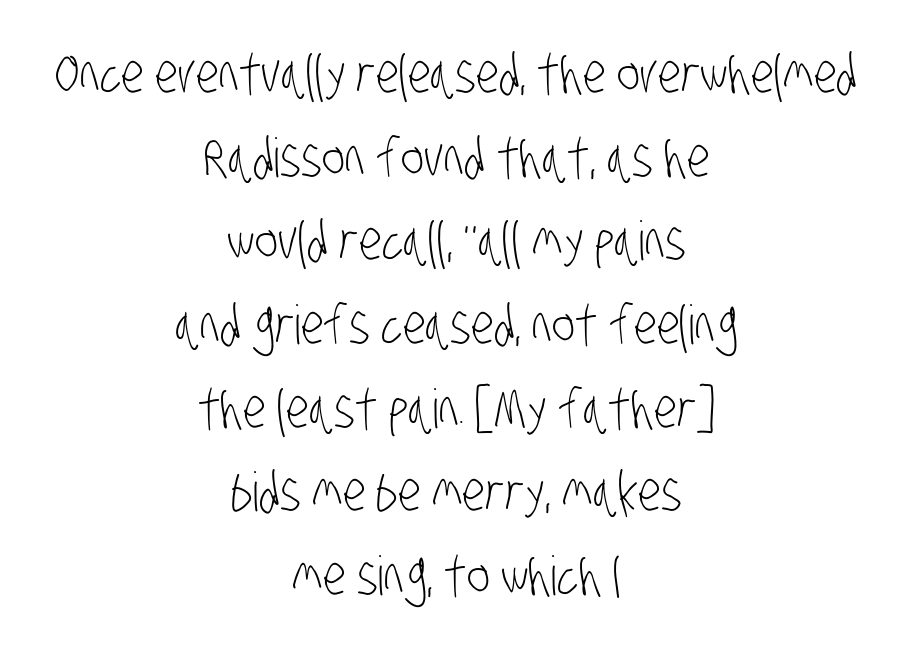
{"serif": "no", "bold": "no", "weight": "light", "width": "condensed", "stroke_contrast": "low", "x_height": "large", "monospaced": "no", "underline": "no", "align": "center", "line_spacing": "normal", "line_spacing_ratio": 1.55, "letter_spacing": "normal", "letter_spacing_em": 0.0, "glyph_px": 54}
